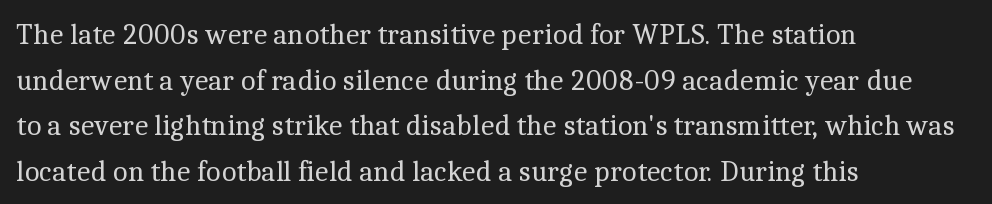
The image shows 29 px regular-weight serif type, upright; set left-aligned, normal line spacing (1.57x), normal letter spacing, not underlined; a medium x-height.
